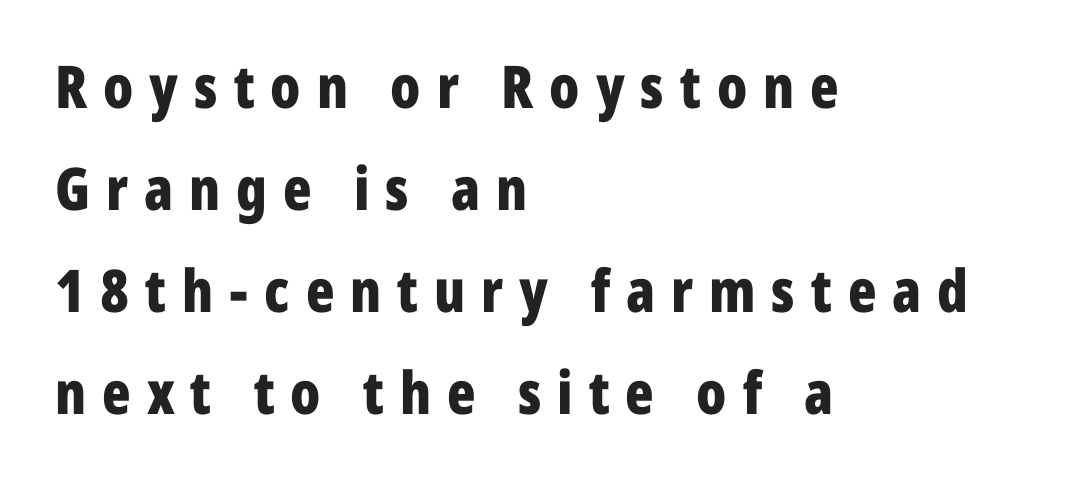
Q: Is the text bold? A: Yes.
Q: Is the text italic (slanted)? A: No, it is upright.
Q: Is the typeface a serif or a sans-serif typeface? A: Sans-serif.
Q: Is the text underlined? A: No.
Q: How is the paragraph aligned? A: Left-aligned.
Q: Is the spacing between letters normal or unusually wide? A: Unusually wide.
Q: Width (condensed, normal, or wide)? A: Condensed.
Q: Stroke contrast? A: Low.
Q: x-height? A: Medium.
Q: Monospaced? A: No.
